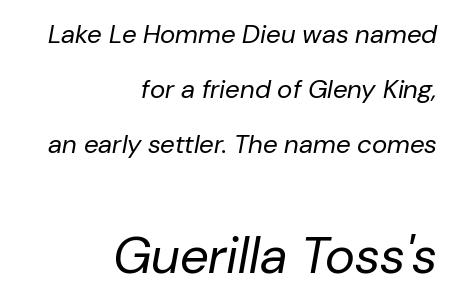
Q: Is the text bold? A: No.
Q: Is the text italic (slanted)? A: Yes, it leans right by about 10 degrees.
Q: Is the text underlined? A: No.
Q: How is the paragraph aligned? A: Right-aligned.
Q: Is the spacing between letters normal or unusually wide? A: Normal.
Q: Is the spacing between lines tight, normal or loose? A: Loose.
Q: Which block of text is set in a larger size, the first (top) or the second (bottom)? A: The second (bottom) one.
Q: Width (condensed, normal, or wide)? A: Normal.
Q: Stroke contrast? A: Low.
Q: x-height? A: Medium.
Q: Monospaced? A: No.
